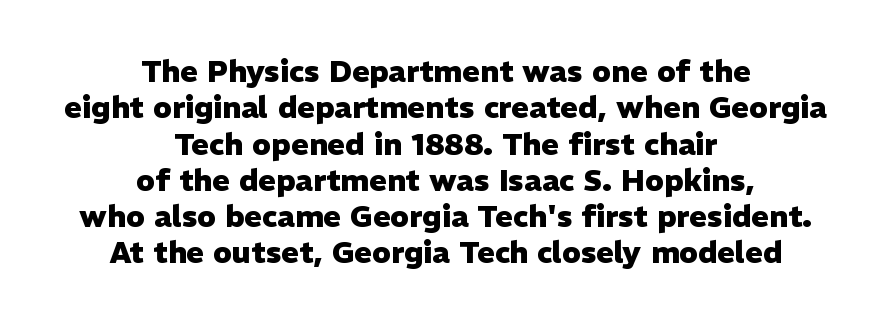
The letters sit at their default tracking, neither squeezed nor spread. Check where the strokes stop: nothing finishes them off — pure sans. Do the characters align in a grid? No, the font is proportional. Strong, thick strokes mark this as bold type. Caption: multi-line text, centered on the measure. The lettering stays uniformly vertical, giving the passage a roman look.
